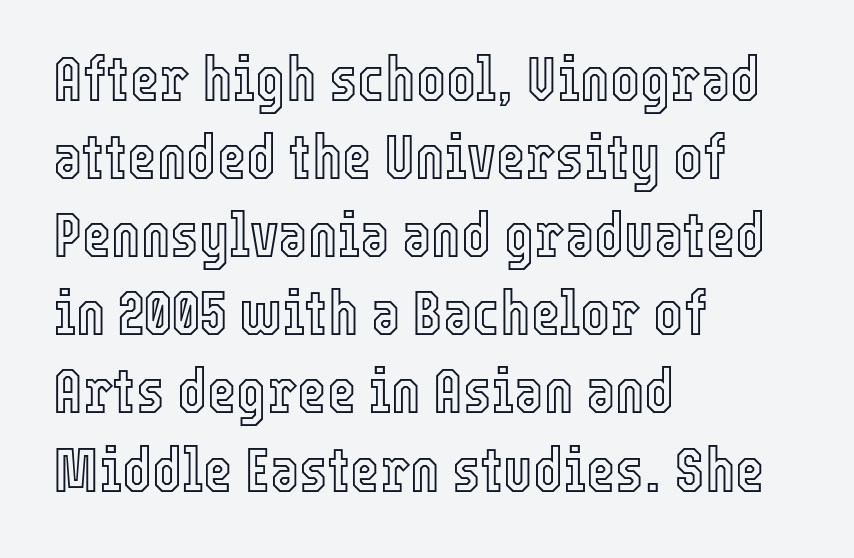
Looks like regular typesetting: each glyph gets only the width it needs. Letters rest on an invisible, unmarked baseline. A classic flush-left, rag-right setting is used for this passage. Spacing between characters is what you'd get straight out of the box. The lettering stays uniformly vertical, giving the passage a roman look.
